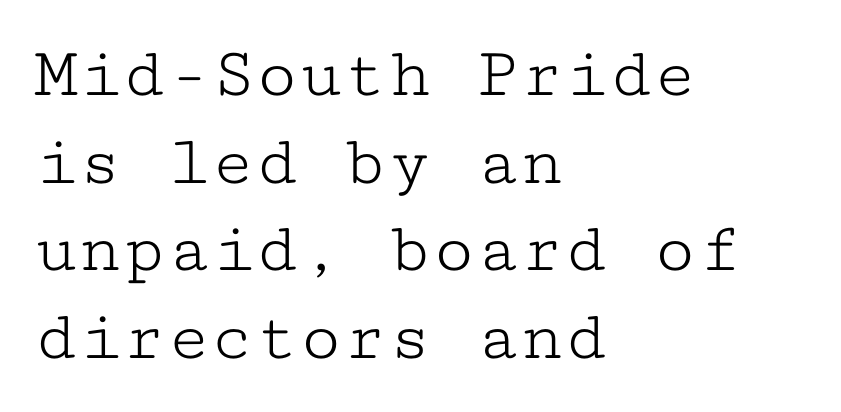
Q: Is the text bold? A: No.
Q: Is the text italic (slanted)? A: No, it is upright.
Q: Is the typeface a serif or a sans-serif typeface? A: Serif.
Q: Is the text underlined? A: No.
Q: How is the paragraph aligned? A: Left-aligned.
Q: Is the spacing between letters normal or unusually wide? A: Normal.
Q: Width (condensed, normal, or wide)? A: Wide.
Q: Stroke contrast? A: Low.
Q: x-height? A: Medium.
Q: Monospaced? A: Yes.
